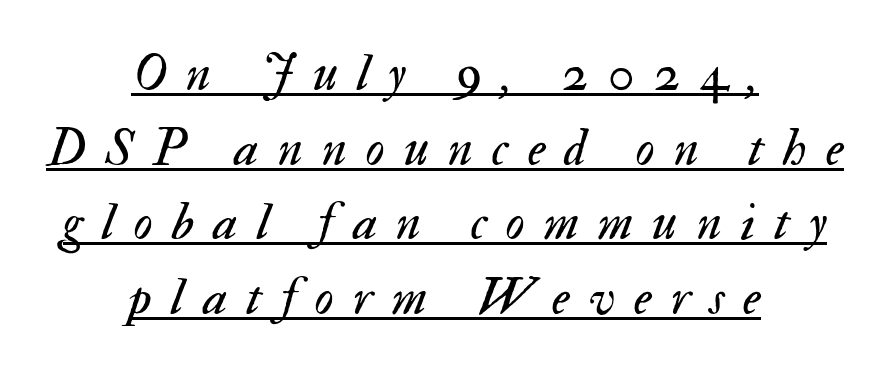
The image shows 53 px regular-weight type, italic (leaning right); set centered, normal line spacing (1.41x), unusually wide letter spacing (+0.36 em), underlined; medium stroke contrast and a small x-height.
